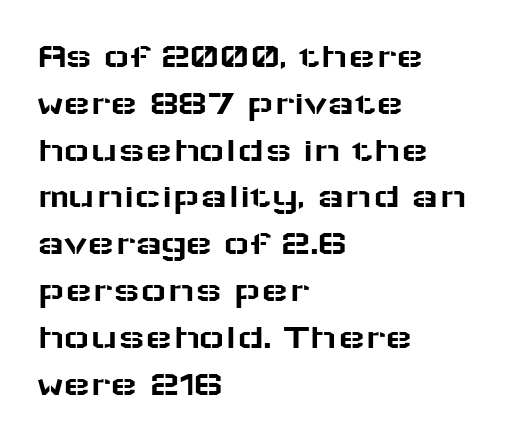
The image shows 36 px wide sans-serif type, upright; set left-aligned, normal line spacing (1.3x), normal letter spacing, not underlined; low stroke contrast and a medium x-height.
